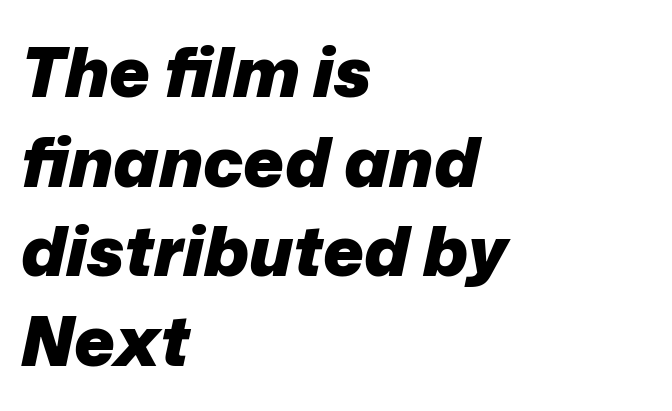
Words float on clear page, feet unadorned. This sample has the flowing, uneven cadence of proportional lettering. In CSS terms this would be text-align: left. The sample has been set heavy, in full bold. Slanted lettering throughout.
